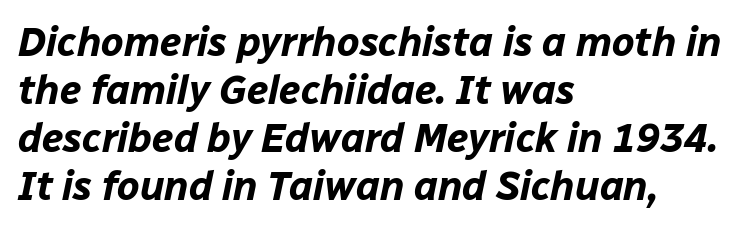
Q: Is the text bold? A: Yes.
Q: Is the text italic (slanted)? A: Yes, it leans right by about 12 degrees.
Q: Is the text underlined? A: No.
Q: How is the paragraph aligned? A: Left-aligned.
Q: Is the spacing between letters normal or unusually wide? A: Normal.
Q: Width (condensed, normal, or wide)? A: Normal.
Q: Stroke contrast? A: Low.
Q: x-height? A: Medium.
Q: Monospaced? A: No.
